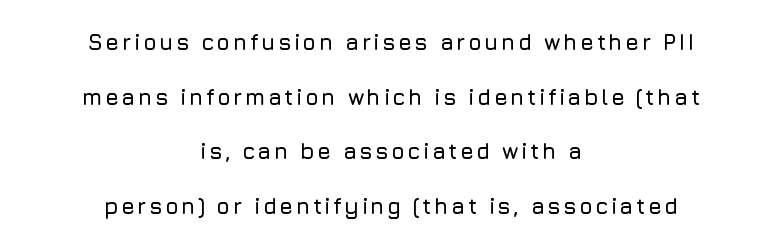
{"italic": "no", "underline": "no", "align": "center", "line_spacing": "loose", "line_spacing_ratio": 2.48, "glyph_px": 22}
